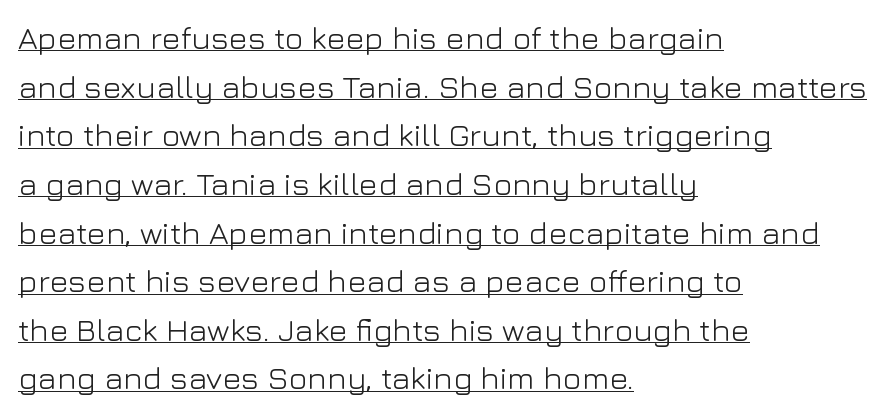
Think of a printed novel: that variable character pitch is what you see here. Every row of glyphs begins at an identical x-position on the left. Here the glyphs are tracked normally, forming tight word shapes. Each line of the rendering has a horizontal stroke beneath the glyphs. This sample keeps an unexceptional amount of space between lines. No italicization has been applied; the sample stays upright.
